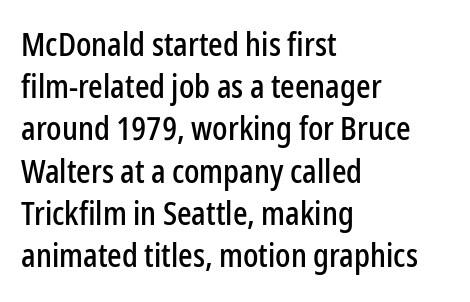
To sum up the face: it is a sans, with no serifs. The foot of each line stays bare and open. Where is the straight margin? On the left. How would I describe the line gaps? Plain and ordinary. Honestly, the letter spacing is just normal — you wouldn't notice it. Proportional: the letters do not fall into vertical columns.
